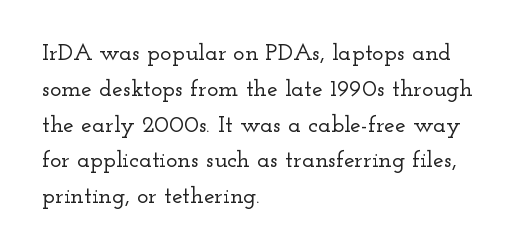
Summary of vertical rhythm: regular, with standard interline spacing. Is the block centered? No — it sits flush against the left margin. Nobody drew a line under any word here. Unlike italic type, these characters show no tilt at all.
